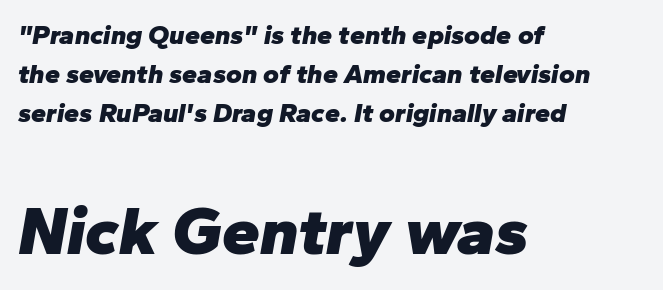
Q: Is the text bold? A: Yes.
Q: Is the text italic (slanted)? A: Yes, it leans right by about 10 degrees.
Q: Is the text underlined? A: No.
Q: How is the paragraph aligned? A: Left-aligned.
Q: Is the spacing between letters normal or unusually wide? A: Normal.
Q: Is the spacing between lines tight, normal or loose? A: Normal.
Q: Which block of text is set in a larger size, the first (top) or the second (bottom)? A: The second (bottom) one.
Q: Width (condensed, normal, or wide)? A: Normal.
Q: Stroke contrast? A: Low.
Q: x-height? A: Medium.
Q: Monospaced? A: No.
